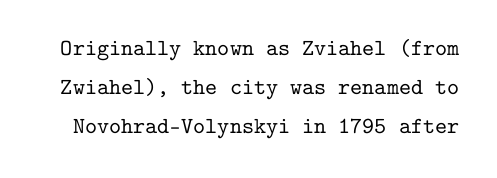
Letters rest on an invisible, unmarked baseline. The rendering uses a moderate line-height, typical for paragraphs. A roman cut, with each character standing at attention. The passage shown has conventional tracking throughout.
